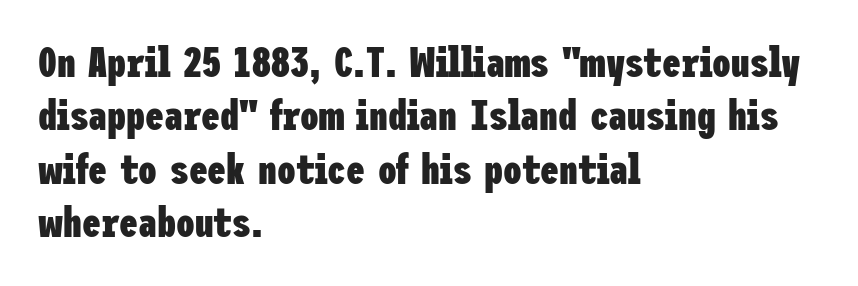
Do the letters lean? They stand straight. The strip under each line holds only bare page. The horizontal fit of the characters is conventional and even. Leftover space on each line is placed entirely after the last word. Heavy, bold letterforms. Type style note: lacks serifs.
